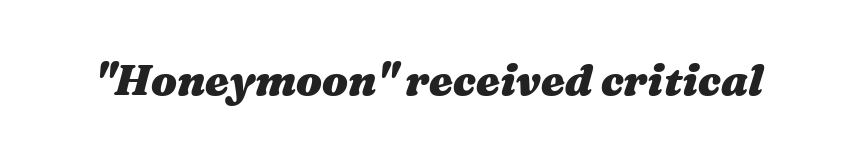
The horizontal fit of the characters is conventional and even. Quick note: italic. The passage shown is not underscored anywhere. The rendering uses a bold face; every stroke is thick and dark. Here the designer chose a conventional face with non-uniform glyph widths.
